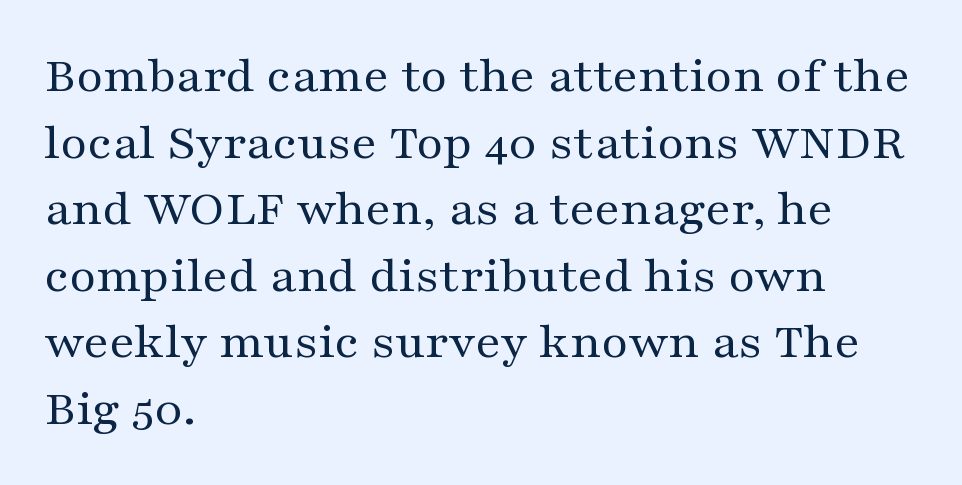
Q: Is the text bold? A: No.
Q: Is the text italic (slanted)? A: No, it is upright.
Q: Is the typeface a serif or a sans-serif typeface? A: Serif.
Q: Is the text underlined? A: No.
Q: How is the paragraph aligned? A: Left-aligned.
Q: Is the spacing between letters normal or unusually wide? A: Normal.
Q: Is the spacing between lines tight, normal or loose? A: Normal.
Q: Width (condensed, normal, or wide)? A: Wide.
Q: Stroke contrast? A: Medium.
Q: x-height? A: Medium.
Q: Monospaced? A: No.
